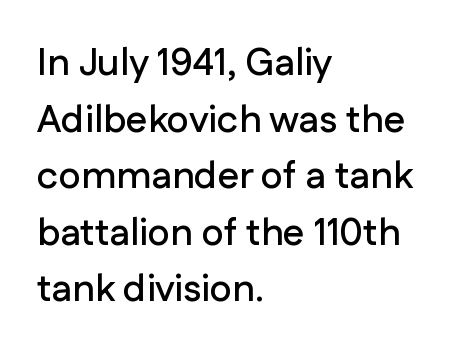
{"serif": "no", "italic": "no", "width": "normal", "stroke_contrast": "low", "x_height": "medium", "monospaced": "no", "underline": "no", "align": "left", "line_spacing": "normal", "line_spacing_ratio": 1.49, "letter_spacing": "normal", "letter_spacing_em": 0.0, "glyph_px": 38}
